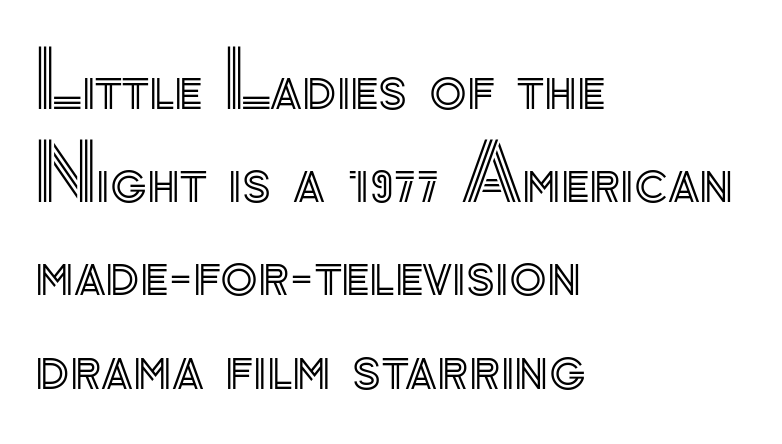
Each letter keeps its own natural width here, so spacing adapts to shape. Between one letter and the next there's only the usual sliver of space. These lines stack with their left ends in a neat column. Bare-footed words on every line. Characters remain perfectly vertical along every line.
